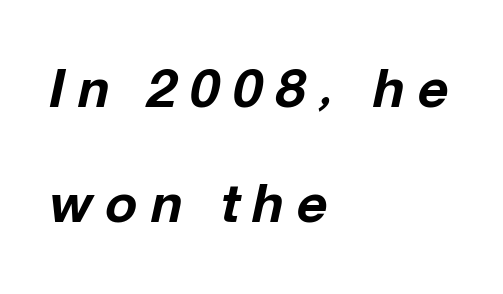
{"italic": "yes", "lean": "right", "slant_degrees": 12, "bold": "yes", "weight": "bold", "width": "normal", "stroke_contrast": "low", "x_height": "medium", "monospaced": "no", "underline": "no", "align": "left", "line_spacing": "loose", "line_spacing_ratio": 2.17, "letter_spacing": "wide", "letter_spacing_em": 0.25, "glyph_px": 53}
